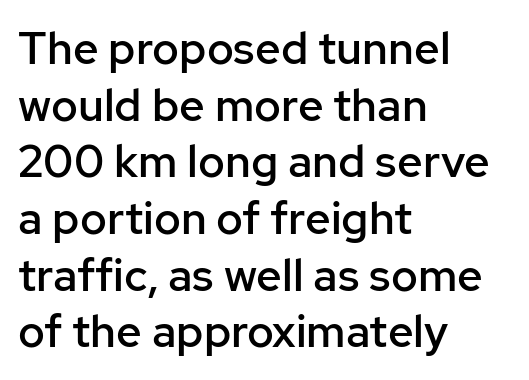
The image shows 45 px semibold sans-serif type, upright; set left-aligned, normal line spacing (1.26x), normal letter spacing, not underlined; low stroke contrast and a medium x-height.
